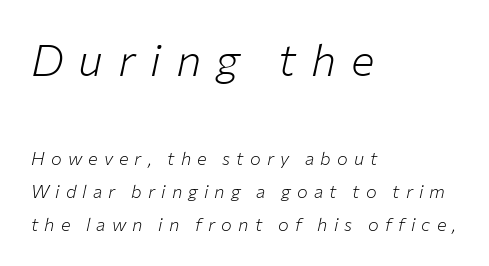
{"italic": "yes", "lean": "right", "slant_degrees": 12, "bold": "no", "weight": "light", "width": "normal", "stroke_contrast": "low", "x_height": "medium", "monospaced": "no", "underline": "no", "align": "left", "line_spacing_ratio": 1.82, "letter_spacing": "wide", "letter_spacing_em": 0.34, "larger_block": "first", "size_ratio": 2.44, "glyph_px": 44}
